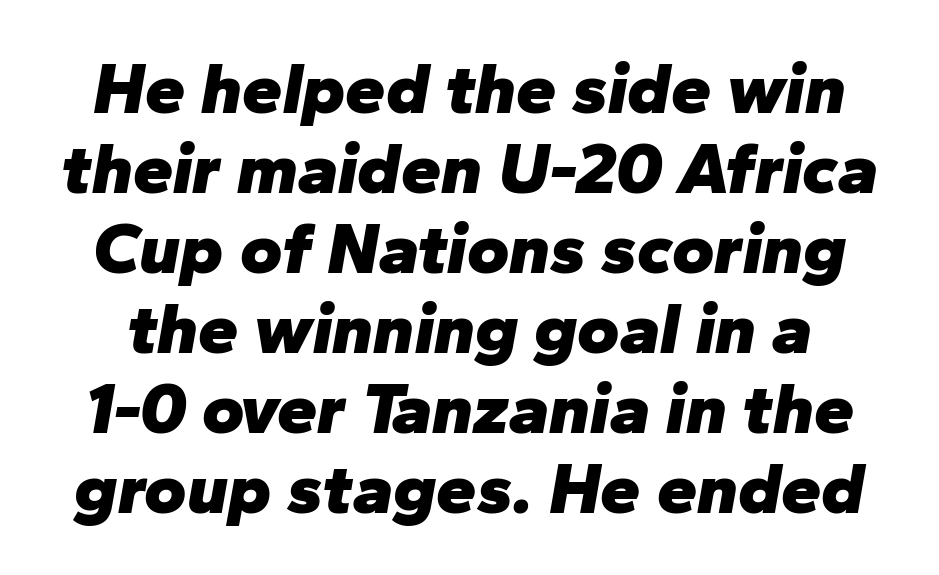
Students, note that the glyphs here touch the page at normal intervals. Proportional: the letters do not fall into vertical columns. Horizontal bands of white between lines are thin slivers. Pretty heavy lettering here — definitely bold.
